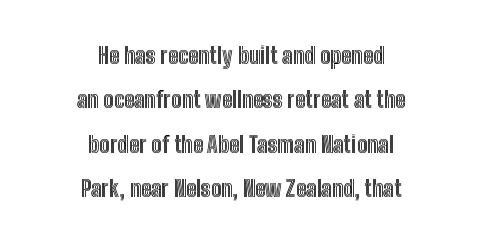
Q: Is the text italic (slanted)? A: No, it is upright.
Q: Is the text underlined? A: No.
Q: How is the paragraph aligned? A: Centered.
Q: Is the spacing between letters normal or unusually wide? A: Normal.
Q: Is the spacing between lines tight, normal or loose? A: Loose.
